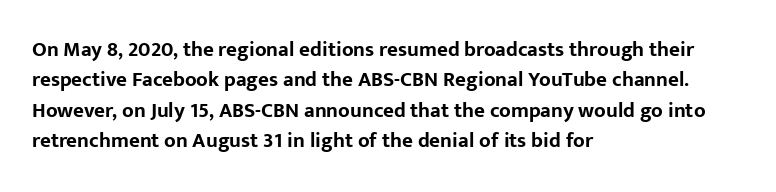
Q: Is the text bold? A: Yes.
Q: Is the text italic (slanted)? A: No, it is upright.
Q: Is the text underlined? A: No.
Q: How is the paragraph aligned? A: Left-aligned.
Q: Is the spacing between letters normal or unusually wide? A: Normal.
Q: Is the spacing between lines tight, normal or loose? A: Normal.
